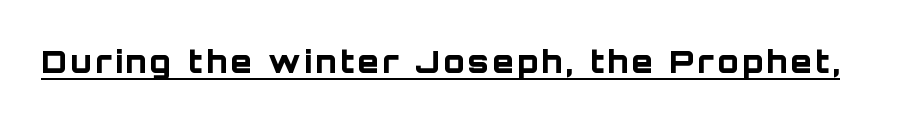
If you drew a line through each stem, it would be perfectly vertical. Each glyph is drawn with heavy, bold strokes. Proportional: the letters do not fall into vertical columns. This rendering employs a face without finishing strokes, i.e., a sans-serif. Each line of the rendering has a horizontal stroke beneath the glyphs.
